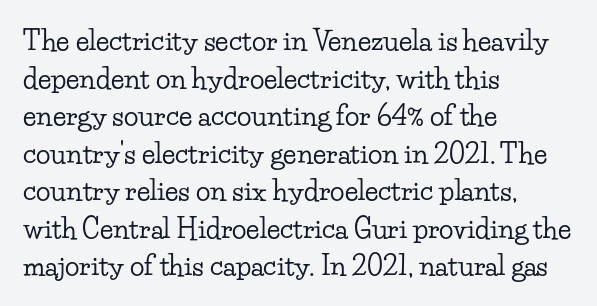
The image shows 27 px text type, upright; set left-aligned, normal line spacing (1.39x), normal letter spacing, not underlined.
